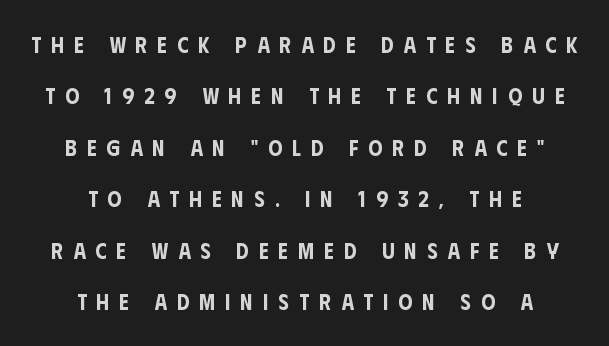
The image shows 22 px text type, upright; set centered, loose line spacing (2.34x), unusually wide letter spacing (+0.46 em), not underlined.
